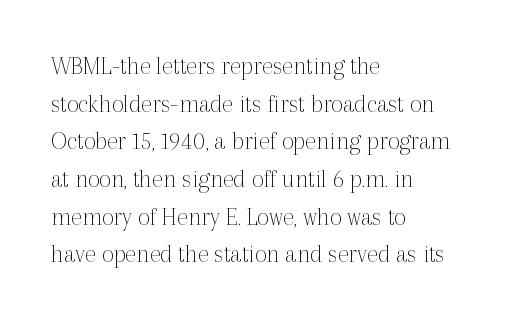
This sample is left-justified, so line endings fall wherever the words run out. Short note: letters normally spaced. These lines were composed using upright roman letters. Nothing heavy about these letters — not bold at all. The glyphs are unaccompanied by any horizontal stroke below them. Quick note: interline space is typical.
